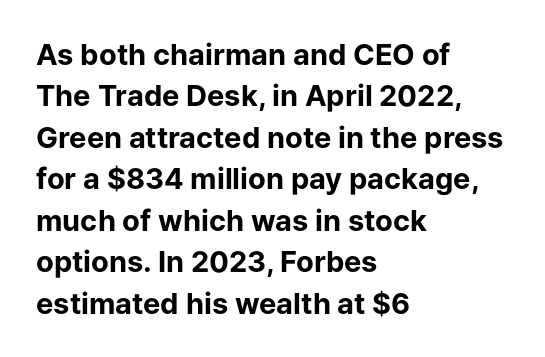
Q: Is the text bold? A: Yes.
Q: Is the text italic (slanted)? A: No, it is upright.
Q: Is the typeface a serif or a sans-serif typeface? A: Sans-serif.
Q: Is the text underlined? A: No.
Q: How is the paragraph aligned? A: Left-aligned.
Q: Is the spacing between letters normal or unusually wide? A: Normal.
Q: Is the spacing between lines tight, normal or loose? A: Normal.
Q: Width (condensed, normal, or wide)? A: Normal.
Q: Stroke contrast? A: Low.
Q: x-height? A: Medium.
Q: Monospaced? A: No.
